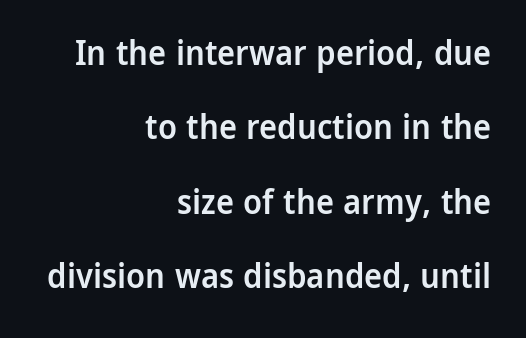
The text block is weighted toward the right margin, trailing off unevenly leftward. Line spacing here is loose. This sample has the flowing, uneven cadence of proportional lettering. Unlike a traditional serif, this face leaves its strokes unadorned. This is moderately heavy type, rendered in semibold.
